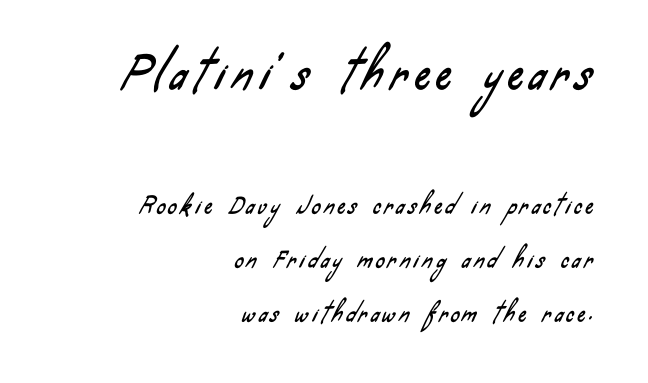
{"serif": "no", "width": "condensed", "stroke_contrast": "low", "x_height": "small", "monospaced": "no", "underline": "no", "align": "right", "line_spacing": "loose", "line_spacing_ratio": 2.47, "larger_block": "first", "size_ratio": 1.95, "glyph_px": 43}
